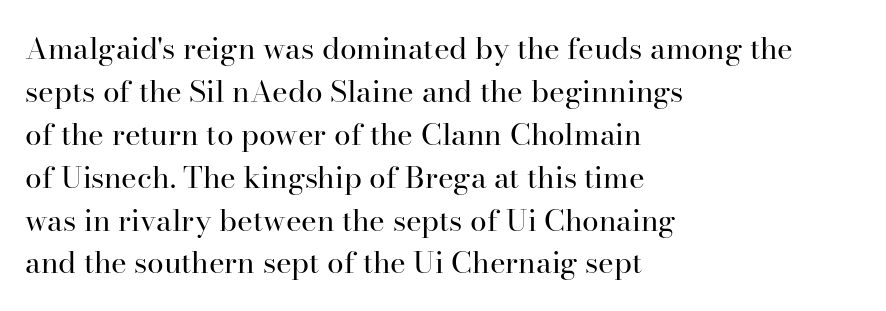
The image shows 30 px regular-weight serif type, upright; set left-aligned, normal line spacing (1.43x), normal letter spacing, not underlined; high stroke contrast and a small x-height.
